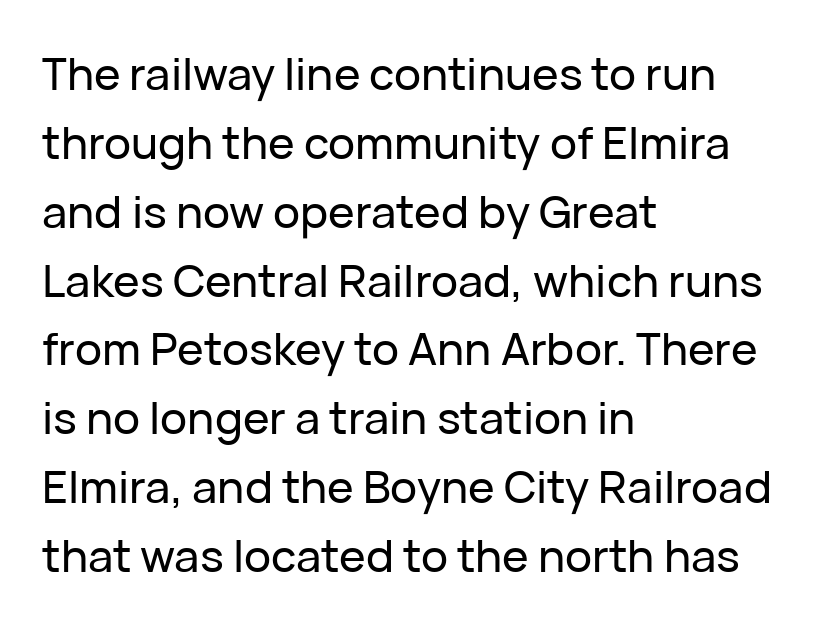
Characters follow at the spacing the type designer built in. No italicization has been applied; the sample stays upright. Looks like regular typesetting: each glyph gets only the width it needs. The vertical gap from one line to the next is medium.
